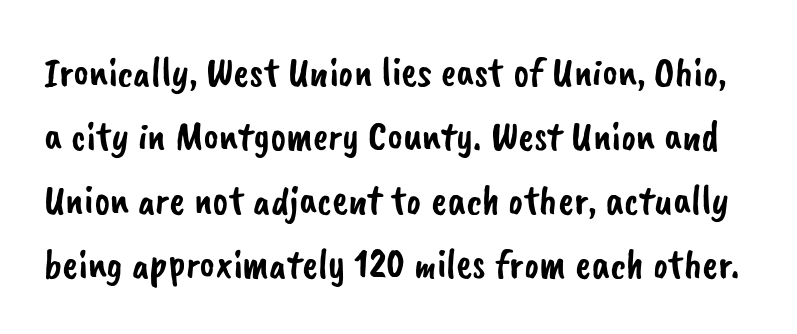
Inter-character spacing is left at the font's built-in metrics. Does the type have serifs? No, each stem ends abruptly. Just letters on the line, the space beneath them empty. Baseline-to-baseline distance is the conventional proportion of letter height.
